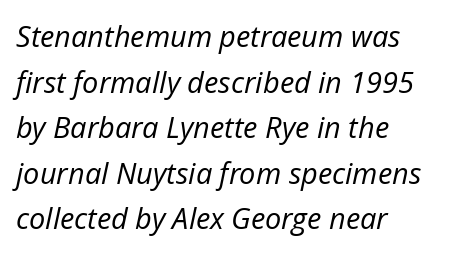
{"italic": "yes", "lean": "right", "slant_degrees": 12, "bold": "no", "weight": "regular", "width": "normal", "stroke_contrast": "low", "x_height": "medium", "monospaced": "no", "underline": "no", "align": "left", "line_spacing": "normal", "line_spacing_ratio": 1.57, "letter_spacing": "normal", "letter_spacing_em": 0.0, "glyph_px": 29}
